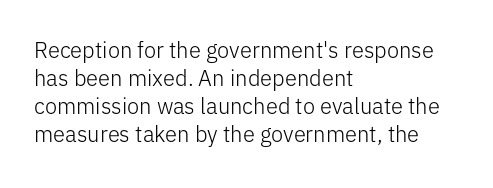
The image shows 22 px text type, upright; set left-aligned, normal line spacing (1.28x), normal letter spacing, not underlined.
